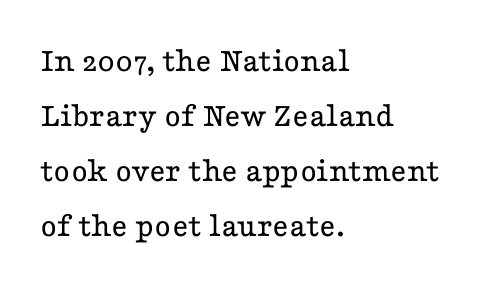
Q: Is the text bold? A: No.
Q: Is the text italic (slanted)? A: No, it is upright.
Q: Is the typeface a serif or a sans-serif typeface? A: Serif.
Q: Is the text underlined? A: No.
Q: How is the paragraph aligned? A: Left-aligned.
Q: Is the spacing between letters normal or unusually wide? A: Normal.
Q: Is the spacing between lines tight, normal or loose? A: Normal.
Q: Width (condensed, normal, or wide)? A: Wide.
Q: Stroke contrast? A: Low.
Q: x-height? A: Medium.
Q: Monospaced? A: No.
